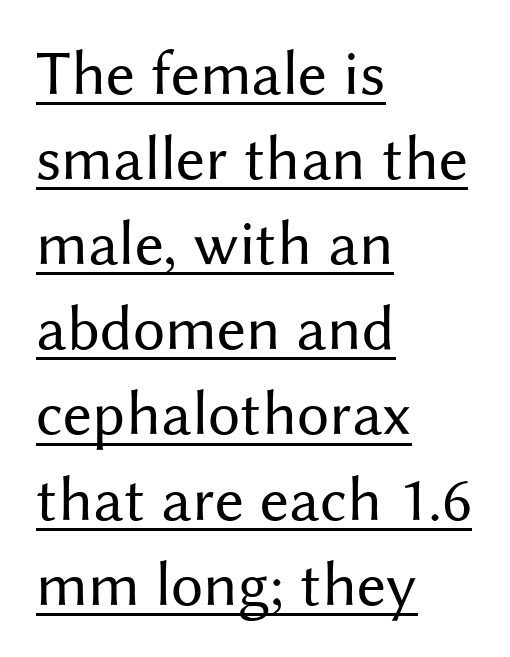
Check where the strokes stop: nothing finishes them off — pure sans. The lettering is marked with a stroke running underneath it. Casual observation: everything's shoved over to the left. This sample uses plain, unmodified letter spacing. Do the characters align in a grid? No, the font is proportional.
